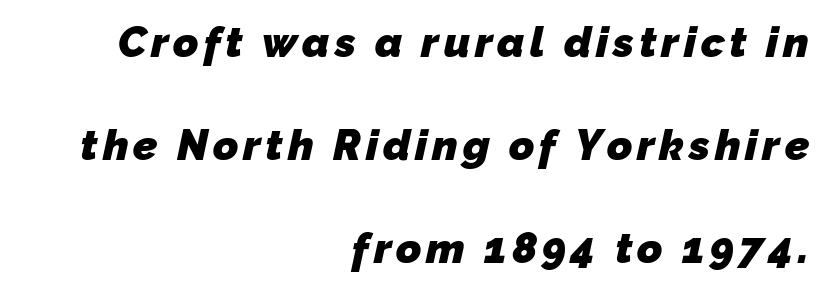
The image shows 43 px heavy sans-serif type; set right-aligned, loose line spacing (2.39x), not underlined; low stroke contrast and a medium x-height.
